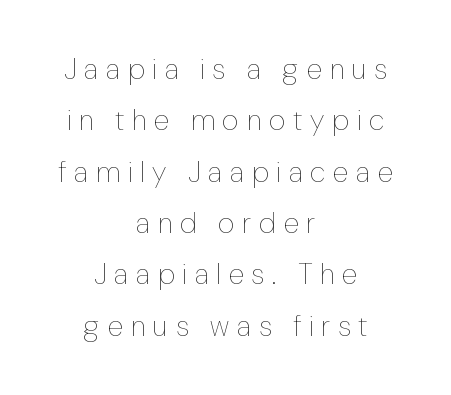
The image shows 29 px thin, condensed type, upright; set centered, line spacing 1.77x, unusually wide letter spacing (+0.27 em), not underlined; low stroke contrast and a medium x-height.
